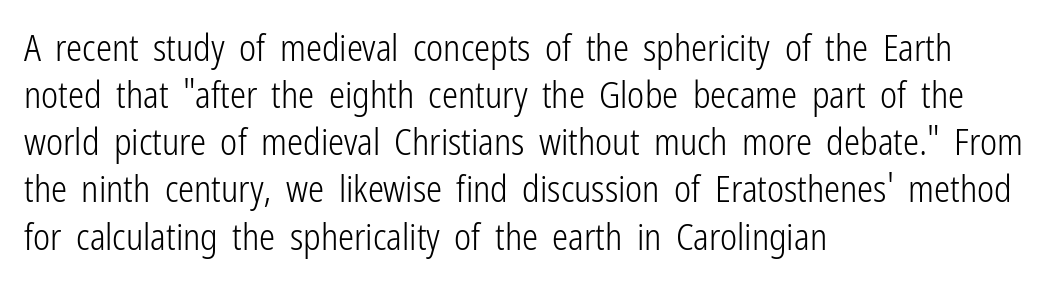
The image shows 36 px light, condensed sans-serif type, upright; set left-aligned, normal line spacing (1.31x), normal letter spacing, not underlined; low stroke contrast and a medium x-height.
